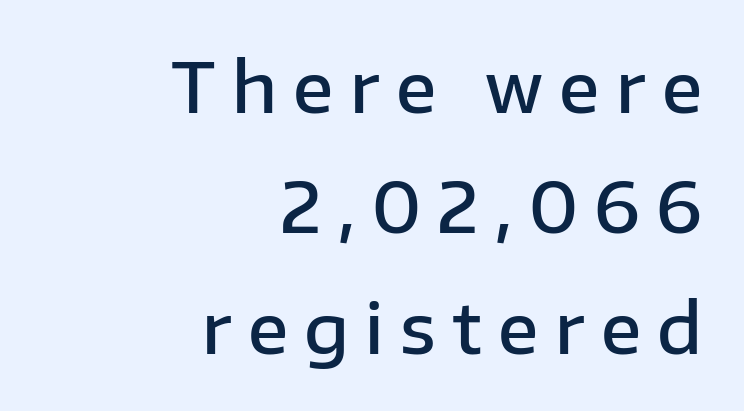
Q: Is the text bold? A: Semi-bold.
Q: Is the text italic (slanted)? A: No, it is upright.
Q: Is the typeface a serif or a sans-serif typeface? A: Sans-serif.
Q: Is the text underlined? A: No.
Q: How is the paragraph aligned? A: Right-aligned.
Q: Is the spacing between letters normal or unusually wide? A: Unusually wide.
Q: Width (condensed, normal, or wide)? A: Normal.
Q: Stroke contrast? A: Low.
Q: x-height? A: Medium.
Q: Monospaced? A: No.
